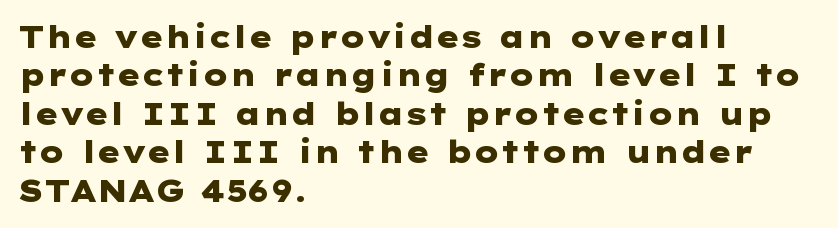
Q: Is the text bold? A: Yes.
Q: Is the text italic (slanted)? A: No, it is upright.
Q: Is the typeface a serif or a sans-serif typeface? A: Sans-serif.
Q: Is the text underlined? A: No.
Q: How is the paragraph aligned? A: Left-aligned.
Q: Is the spacing between letters normal or unusually wide? A: Normal.
Q: Is the spacing between lines tight, normal or loose? A: Normal.
Q: Width (condensed, normal, or wide)? A: Wide.
Q: Stroke contrast? A: Low.
Q: x-height? A: Medium.
